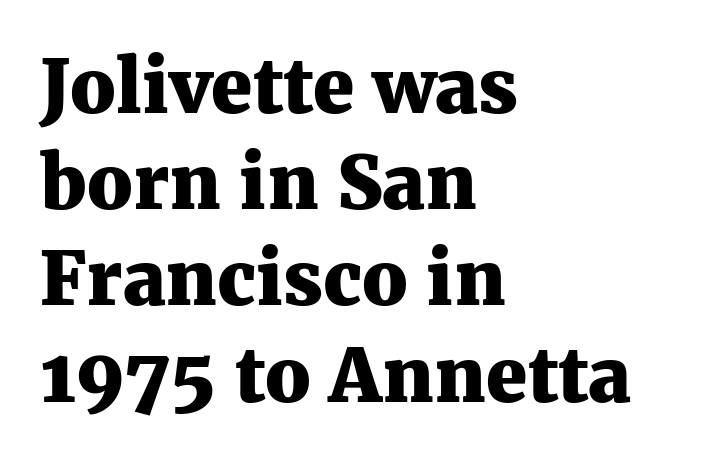
{"serif": "yes", "italic": "no", "bold": "yes", "weight": "heavy", "width": "normal", "stroke_contrast": "medium", "x_height": "medium", "monospaced": "no", "underline": "no", "align": "left", "line_spacing": "normal", "line_spacing_ratio": 1.3, "letter_spacing": "normal", "letter_spacing_em": 0.0, "glyph_px": 74}
